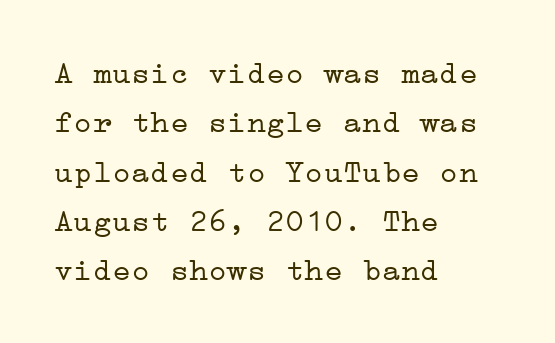
The image shows 32 px light, wide serif type, upright; set left-aligned, normal line spacing (1.54x), normal letter spacing, not underlined; low stroke contrast and a medium x-height.
